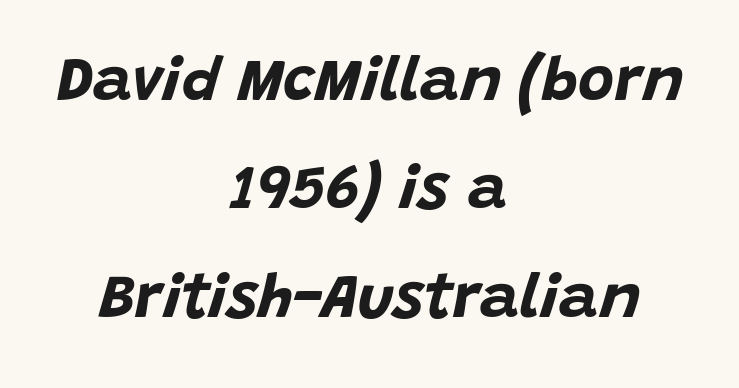
{"italic": "yes", "lean": "right", "slant_degrees": 15, "bold": "yes", "weight": "bold", "width": "normal", "stroke_contrast": "low", "x_height": "large", "monospaced": "no", "underline": "no", "align": "center", "line_spacing_ratio": 1.75, "letter_spacing": "normal", "letter_spacing_em": 0.0, "glyph_px": 62}
